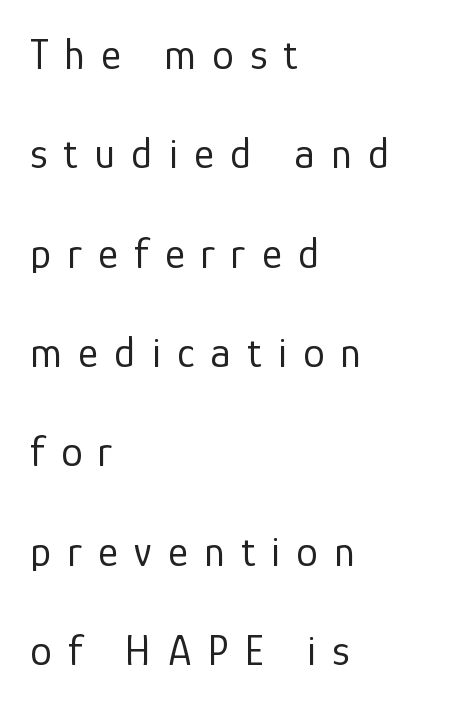
The image shows 43 px regular-weight sans-serif type, upright; set left-aligned, loose line spacing (2.31x), unusually wide letter spacing (+0.38 em), not underlined; low stroke contrast and a medium x-height.
